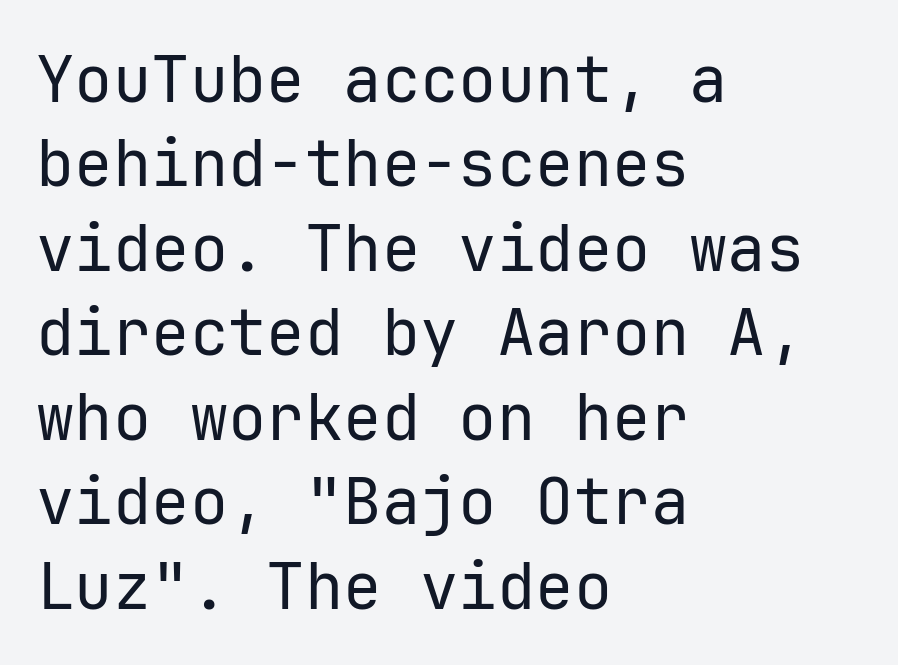
Which margin do the lines hug? The left one — the right edge is uneven. Successive baselines arrive at the customary interval. Bare-footed words on every line. Does extra space separate the letters? No, they use regular spacing. The type family on display is of the sans-serif kind.
